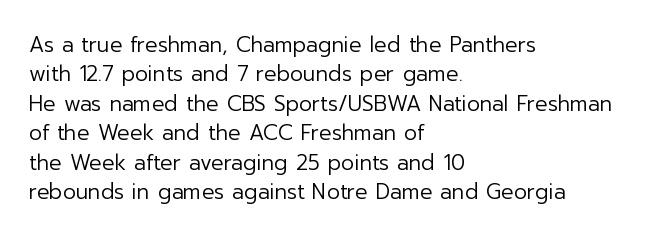
{"italic": "no", "bold": "no", "underline": "no", "align": "left", "line_spacing": "normal", "line_spacing_ratio": 1.4, "letter_spacing": "normal", "letter_spacing_em": 0.0, "glyph_px": 21}
